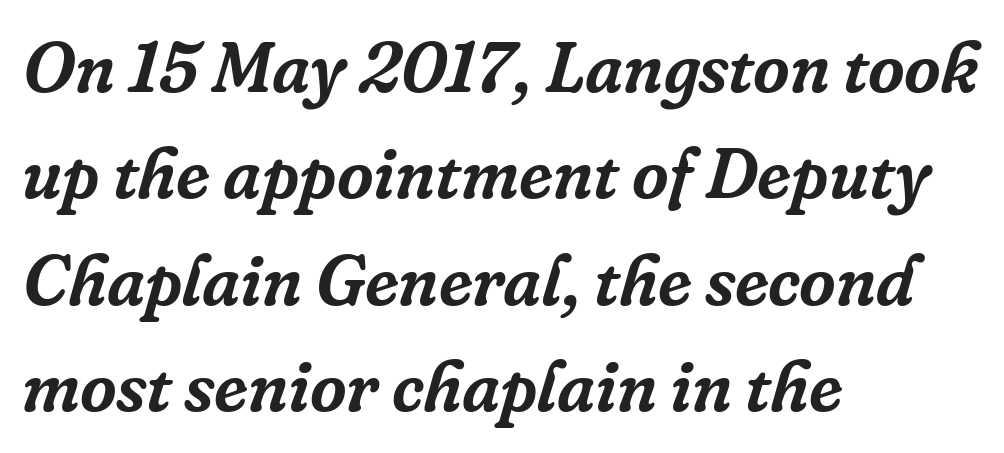
Q: Is the text italic (slanted)? A: Yes, it leans right by about 16 degrees.
Q: Is the typeface a serif or a sans-serif typeface? A: Serif.
Q: Is the text underlined? A: No.
Q: How is the paragraph aligned? A: Left-aligned.
Q: Is the spacing between letters normal or unusually wide? A: Normal.
Q: Is the spacing between lines tight, normal or loose? A: Normal.
Q: Width (condensed, normal, or wide)? A: Normal.
Q: Stroke contrast? A: Low.
Q: x-height? A: Medium.
Q: Monospaced? A: No.
